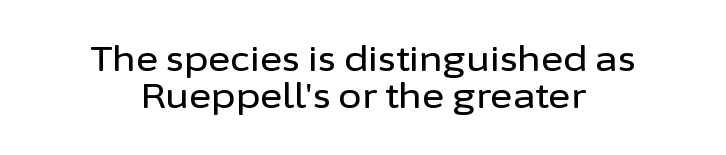
Neither beginnings nor endings align; midpoints do. The face used here is a sans, in the tradition of grotesques and geometrics. The face used here is rendered with its standard letterfit. The strip under each line holds only bare page. You can tell it's not italic because the verticals are truly vertical. Is there much room between lines? No — they nearly touch.
